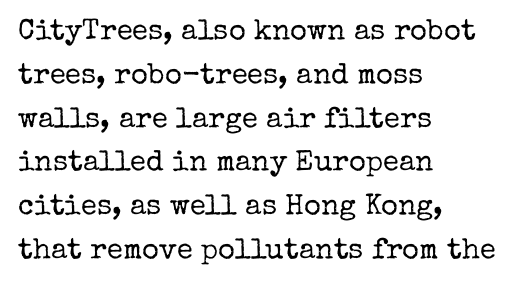
Q: Is the text bold? A: No.
Q: Is the text italic (slanted)? A: No, it is upright.
Q: Is the typeface a serif or a sans-serif typeface? A: Serif.
Q: Is the text underlined? A: No.
Q: How is the paragraph aligned? A: Left-aligned.
Q: Is the spacing between letters normal or unusually wide? A: Normal.
Q: Is the spacing between lines tight, normal or loose? A: Normal.
Q: Width (condensed, normal, or wide)? A: Normal.
Q: Stroke contrast? A: Low.
Q: x-height? A: Medium.
Q: Monospaced? A: No.
